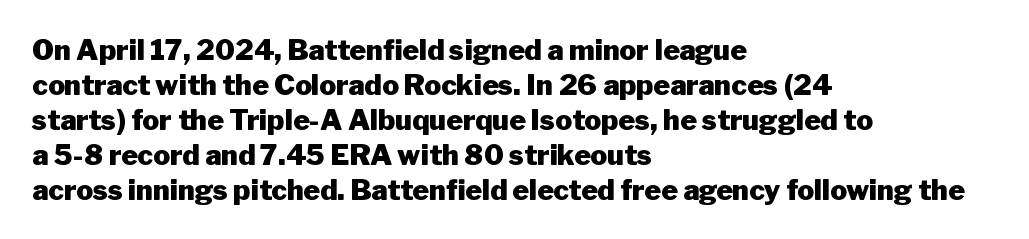
The image shows 28 px heavy sans-serif type, upright; set left-aligned, normal line spacing (1.25x), normal letter spacing, not underlined; low stroke contrast and a medium x-height.
